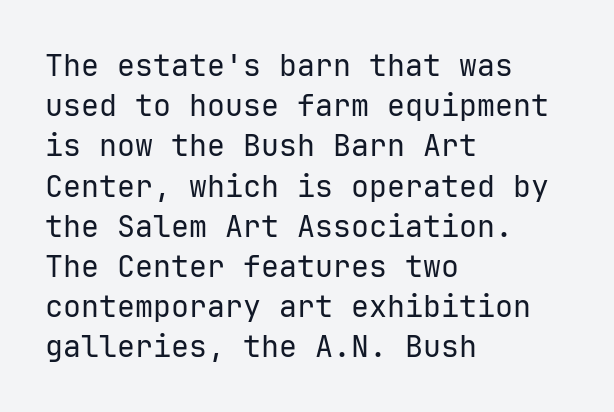
The image shows 30 px regular-weight sans-serif type, upright, monospaced; set left-aligned, normal line spacing (1.34x), normal letter spacing, not underlined; low stroke contrast and a medium x-height.
